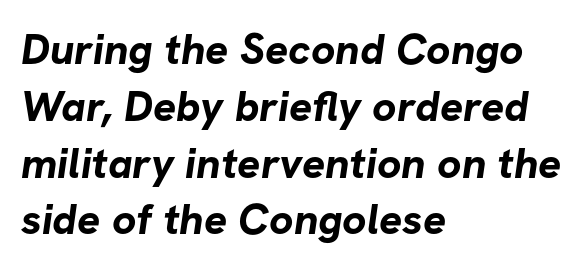
Q: Is the text bold? A: Yes.
Q: Is the typeface a serif or a sans-serif typeface? A: Sans-serif.
Q: Is the text underlined? A: No.
Q: How is the paragraph aligned? A: Left-aligned.
Q: Is the spacing between letters normal or unusually wide? A: Normal.
Q: Is the spacing between lines tight, normal or loose? A: Normal.
Q: Width (condensed, normal, or wide)? A: Normal.
Q: Stroke contrast? A: Low.
Q: x-height? A: Medium.
Q: Monospaced? A: No.
